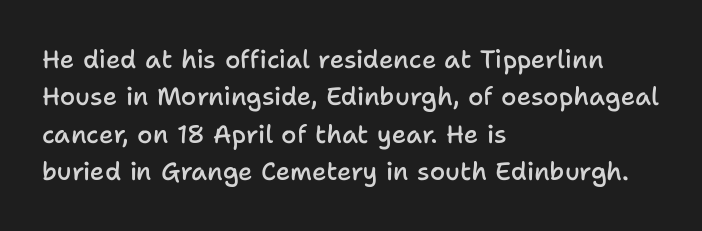
{"italic": "no", "bold": "semi", "underline": "no", "align": "left", "line_spacing": "normal", "line_spacing_ratio": 1.5, "letter_spacing": "normal", "letter_spacing_em": 0.0, "glyph_px": 25}
